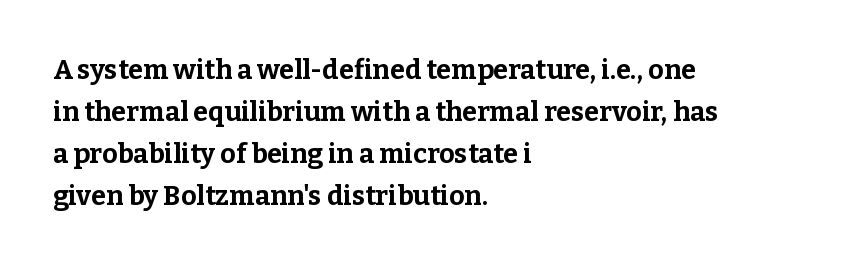
The image shows 27 px bold type, upright; set left-aligned, normal line spacing (1.56x), normal letter spacing, not underlined.
